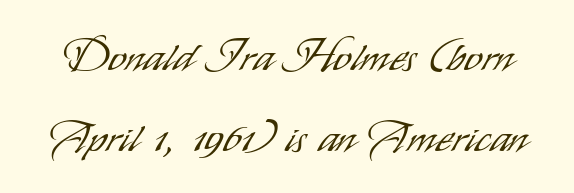
Q: Is the text bold? A: No.
Q: Is the text italic (slanted)? A: Yes.
Q: Is the typeface a serif or a sans-serif typeface? A: Sans-serif.
Q: Is the text underlined? A: No.
Q: Is the spacing between letters normal or unusually wide? A: Normal.
Q: Width (condensed, normal, or wide)? A: Condensed.
Q: Stroke contrast? A: Low.
Q: x-height? A: Small.
Q: Monospaced? A: No.
